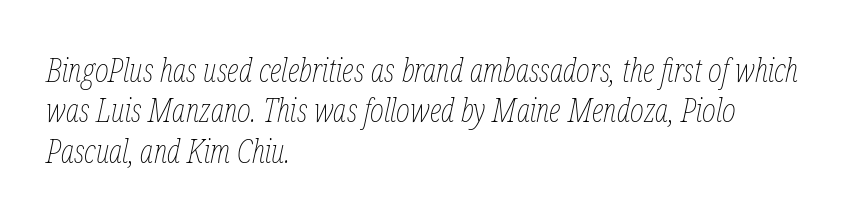
The image shows 33 px thin, condensed type, italic (leaning right); set left-aligned, line spacing 1.22x, normal letter spacing, not underlined; low stroke contrast and a medium x-height.
